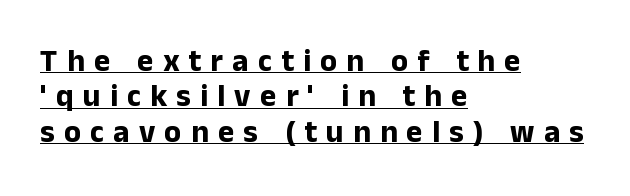
The face used here is proportionally spaced, like ordinary book or web type. Words appear elongated and porous because spacing is wide. Leftover space on each line is placed entirely after the last word. The font is running at its bold setting. This sample uses a sans-serif face.
